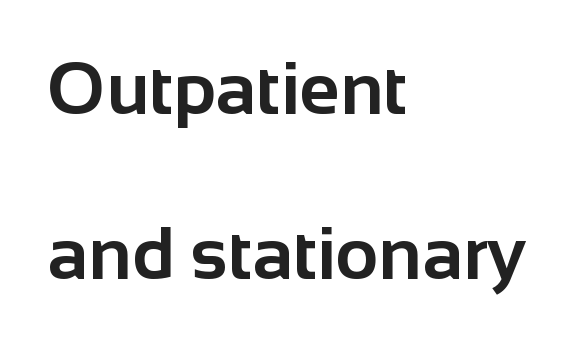
Q: Is the text bold? A: Yes.
Q: Is the text italic (slanted)? A: No, it is upright.
Q: Is the typeface a serif or a sans-serif typeface? A: Sans-serif.
Q: Is the text underlined? A: No.
Q: How is the paragraph aligned? A: Left-aligned.
Q: Is the spacing between letters normal or unusually wide? A: Normal.
Q: Is the spacing between lines tight, normal or loose? A: Loose.
Q: Width (condensed, normal, or wide)? A: Normal.
Q: Stroke contrast? A: Low.
Q: x-height? A: Medium.
Q: Monospaced? A: No.
